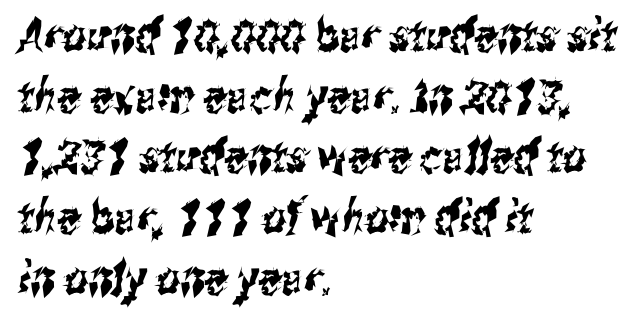
The image shows 46 px condensed sans-serif type; set left-aligned, normal line spacing (1.32x), normal letter spacing, not underlined; medium stroke contrast and a medium x-height.
